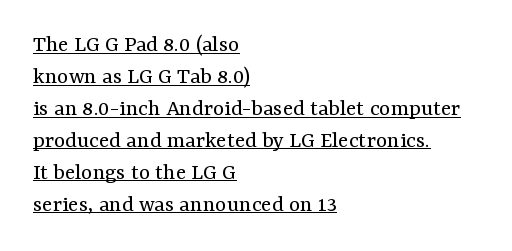
The image shows 24 px text type, upright; set left-aligned, normal line spacing (1.33x), normal letter spacing, underlined.
